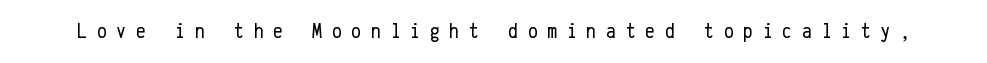
The image shows 22 px text type, upright; set unusually wide letter spacing (+0.44 em), not underlined.
